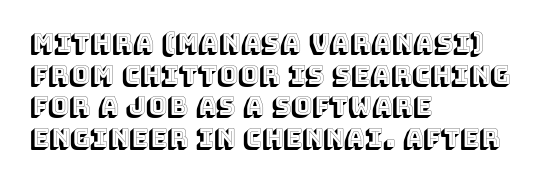
The rows are spaced the way most documents space them. No extra tracking has been applied to these lines. Which margin do the lines hug? The left one — the right edge is uneven. The gap between lines stays unmarked. If you drew a line through each stem, it would be perfectly vertical.
